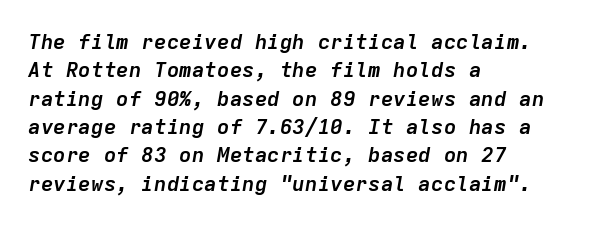
Q: Is the text bold? A: Yes.
Q: Is the text italic (slanted)? A: Yes, it leans right by about 9 degrees.
Q: Is the text underlined? A: No.
Q: How is the paragraph aligned? A: Left-aligned.
Q: Is the spacing between letters normal or unusually wide? A: Normal.
Q: Is the spacing between lines tight, normal or loose? A: Normal.
